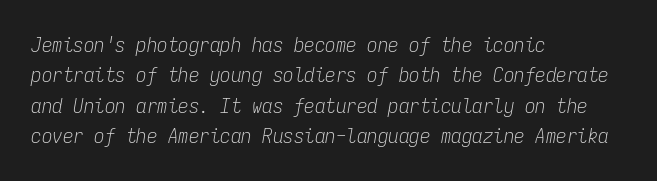
Q: Is the text bold? A: No.
Q: Is the text italic (slanted)? A: Yes, it leans right by about 9 degrees.
Q: Is the text underlined? A: No.
Q: How is the paragraph aligned? A: Left-aligned.
Q: Is the spacing between letters normal or unusually wide? A: Normal.
Q: Is the spacing between lines tight, normal or loose? A: Normal.
